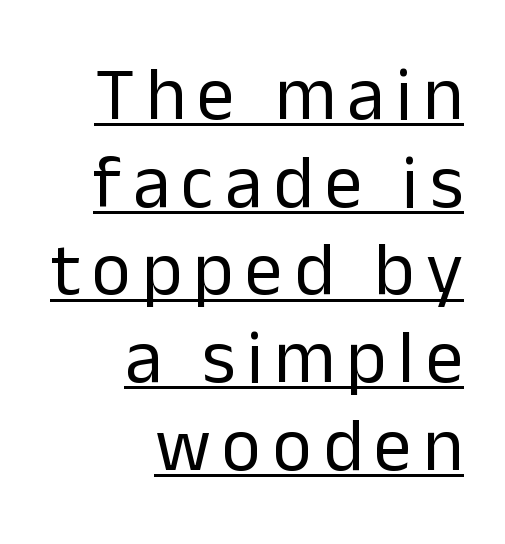
Q: Is the text bold? A: No.
Q: Is the text italic (slanted)? A: No, it is upright.
Q: Is the typeface a serif or a sans-serif typeface? A: Sans-serif.
Q: Is the text underlined? A: Yes.
Q: How is the paragraph aligned? A: Right-aligned.
Q: Width (condensed, normal, or wide)? A: Normal.
Q: Stroke contrast? A: Low.
Q: x-height? A: Medium.
Q: Monospaced? A: No.
